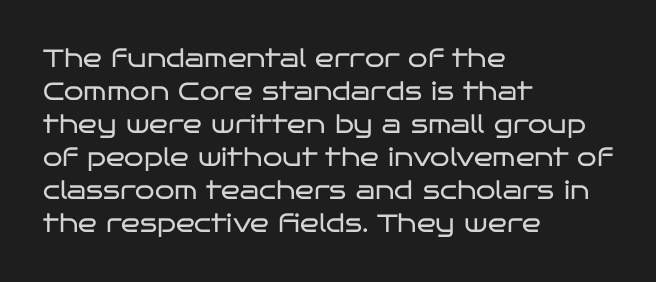
Q: Is the text bold? A: No.
Q: Is the text italic (slanted)? A: No, it is upright.
Q: Is the text underlined? A: No.
Q: How is the paragraph aligned? A: Left-aligned.
Q: Is the spacing between letters normal or unusually wide? A: Normal.
Q: Is the spacing between lines tight, normal or loose? A: Normal.
